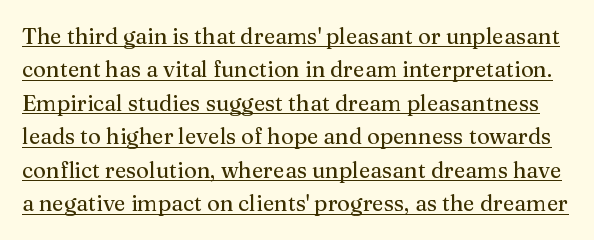
Q: Is the text italic (slanted)? A: No, it is upright.
Q: Is the text underlined? A: Yes.
Q: Is the spacing between letters normal or unusually wide? A: Normal.
Q: Is the spacing between lines tight, normal or loose? A: Normal.
